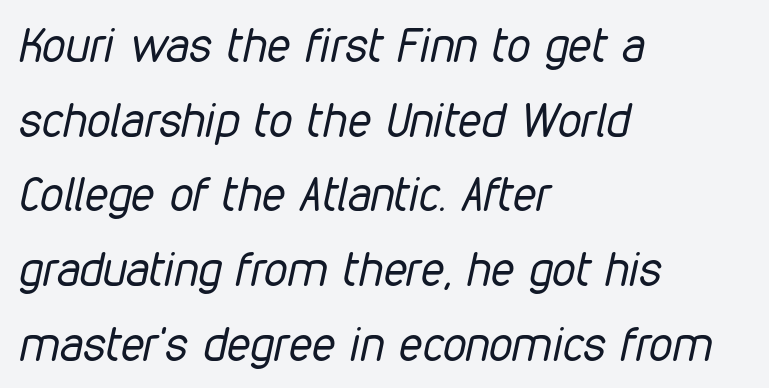
Q: Is the text bold? A: No.
Q: Is the text italic (slanted)? A: Yes, it leans right by about 12 degrees.
Q: Is the text underlined? A: No.
Q: How is the paragraph aligned? A: Left-aligned.
Q: Is the spacing between letters normal or unusually wide? A: Normal.
Q: Is the spacing between lines tight, normal or loose? A: Normal.
Q: Width (condensed, normal, or wide)? A: Condensed.
Q: Stroke contrast? A: Low.
Q: x-height? A: Medium.
Q: Monospaced? A: No.
